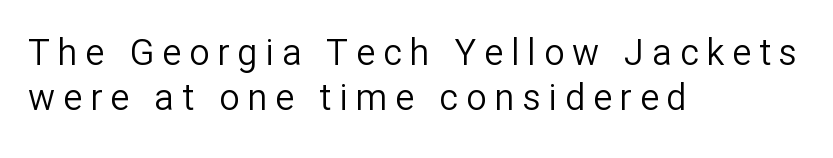
Look at the bottom of the vertical strokes: they stop flat, with no serifs. How would I describe the line gaps? Plain and ordinary. The passage shown is typed in a proportional face where columns would drift. Teacher's note: observe the even left margin — that is flush-left alignment. Quick note: not italic, upright. This reads as an unemphasized weight, regular at the heaviest.
